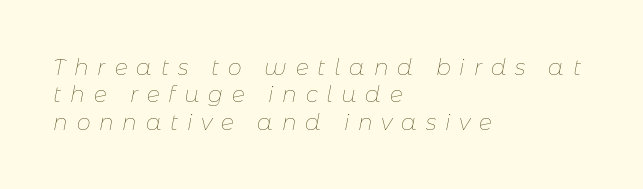
Q: Is the text bold? A: No.
Q: Is the text italic (slanted)? A: Yes, it leans right by about 11 degrees.
Q: Is the text underlined? A: No.
Q: How is the paragraph aligned? A: Left-aligned.
Q: Is the spacing between letters normal or unusually wide? A: Unusually wide.
